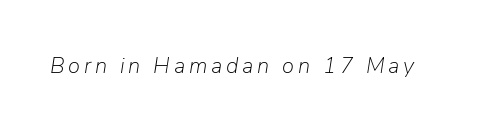
This is oblique type, the kind used for emphasis or titles. Anything drawn beneath the words? Only blank space. The strokes are not fattened; the text isn't bold.
